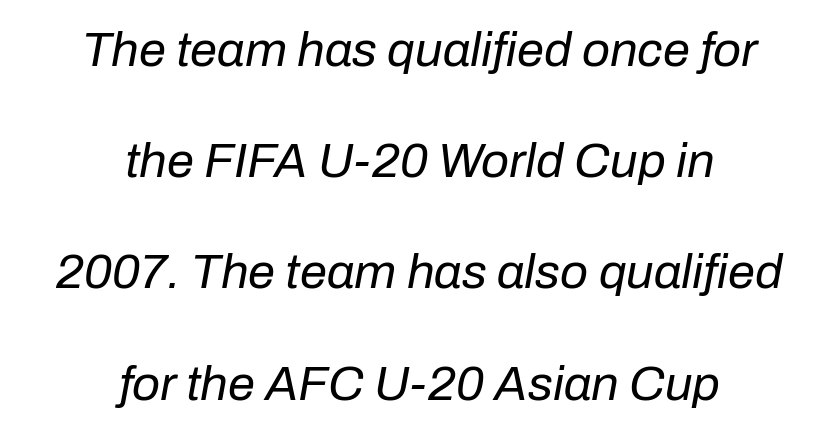
The rendering uses natural spacing where letterforms have individual widths. Caption: multi-line text, centered on the measure. The lines are spread far apart with generous leading. Italic? Definitely — the glyphs are oblique.
